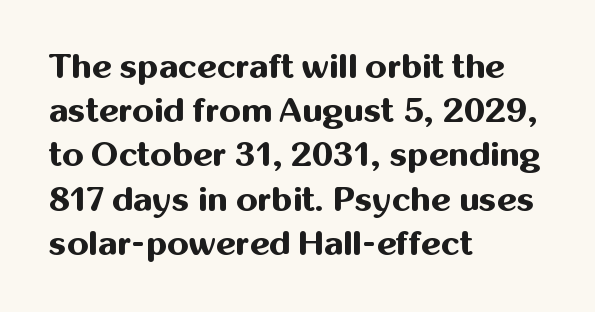
Q: Is the text bold? A: Yes.
Q: Is the text italic (slanted)? A: No, it is upright.
Q: Is the typeface a serif or a sans-serif typeface? A: Sans-serif.
Q: Is the text underlined? A: No.
Q: How is the paragraph aligned? A: Left-aligned.
Q: Is the spacing between letters normal or unusually wide? A: Normal.
Q: Is the spacing between lines tight, normal or loose? A: Normal.
Q: Width (condensed, normal, or wide)? A: Normal.
Q: Stroke contrast? A: Medium.
Q: x-height? A: Medium.
Q: Monospaced? A: No.
